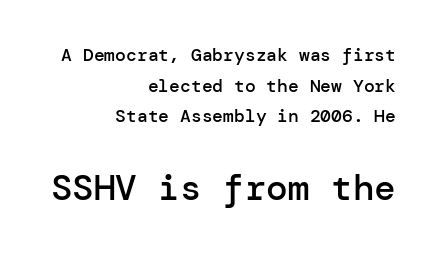
{"serif": "no", "italic": "no", "bold": "semi", "weight": "semibold", "width": "normal", "stroke_contrast": "low", "x_height": "medium", "underline": "no", "align": "right", "line_spacing": "normal", "line_spacing_ratio": 1.7, "letter_spacing": "normal", "letter_spacing_em": 0.0, "larger_block": "second", "size_ratio": 2.0, "glyph_px": 36}
